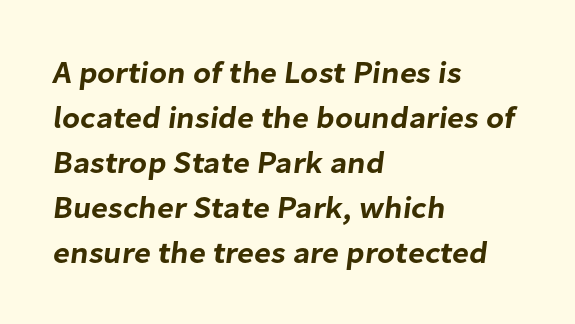
{"serif": "no", "width": "normal", "stroke_contrast": "low", "x_height": "medium", "monospaced": "no", "underline": "no", "align": "left", "line_spacing": "normal", "line_spacing_ratio": 1.45, "letter_spacing": "normal", "letter_spacing_em": 0.0, "glyph_px": 31}
